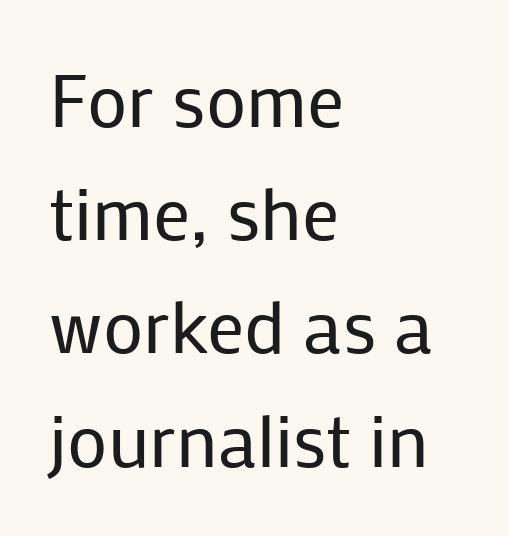
The image shows 74 px regular-weight sans-serif type, upright; set left-aligned, normal line spacing (1.53x), normal letter spacing, not underlined; low stroke contrast and a medium x-height.
